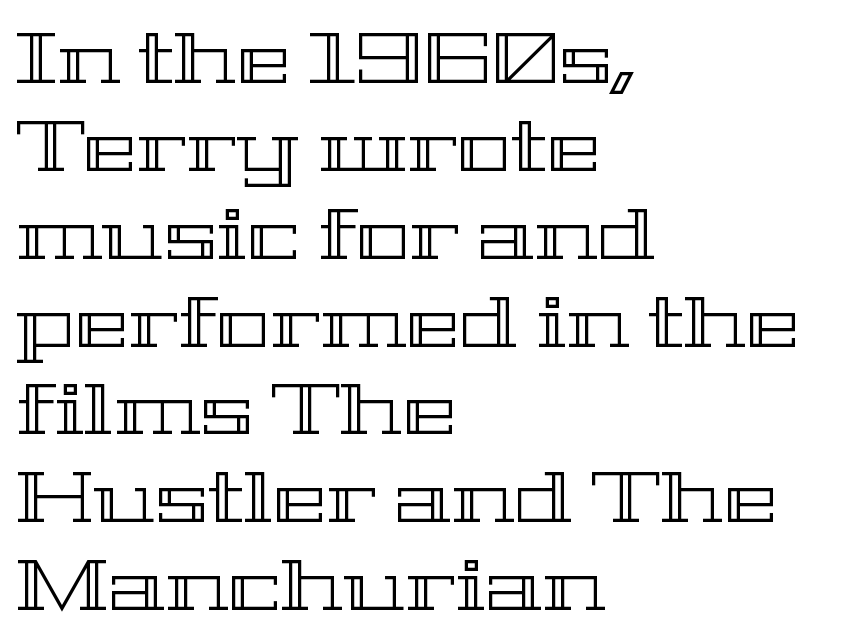
{"italic": "no", "width": "wide", "x_height": "medium", "monospaced": "no", "underline": "no", "align": "left", "line_spacing_ratio": 1.22, "letter_spacing": "normal", "letter_spacing_em": 0.0, "glyph_px": 72}
